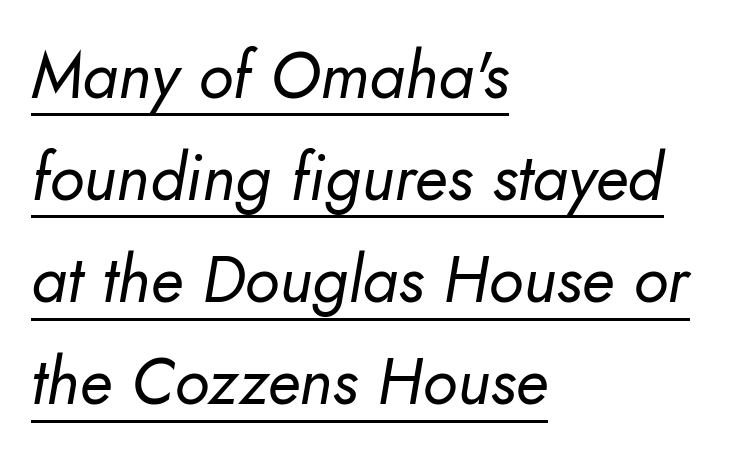
{"italic": "yes", "lean": "right", "slant_degrees": 10, "bold": "no", "weight": "regular", "width": "normal", "stroke_contrast": "low", "x_height": "small", "monospaced": "no", "underline": "yes", "align": "left", "line_spacing": "normal", "line_spacing_ratio": 1.57, "letter_spacing": "normal", "letter_spacing_em": 0.0, "glyph_px": 65}
